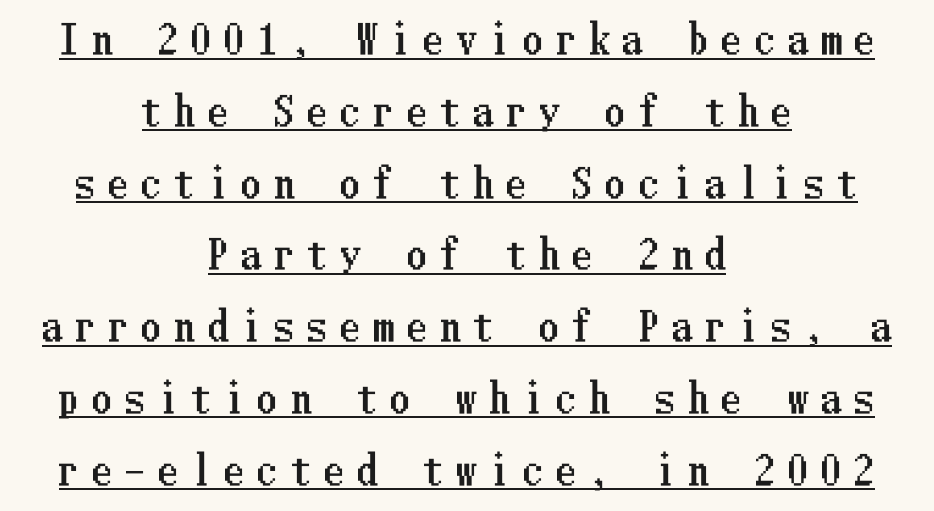
Is the block centered? Yes — each line is placed symmetrically about the middle. A typesetter would mark this as roman, not italic. The passage shown has open, widely tracked lettering throughout. Each line of the rendering has a horizontal stroke beneath the glyphs.
